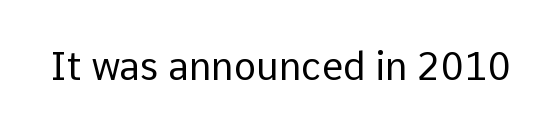
The image shows 38 px regular-weight sans-serif type, upright; set normal letter spacing, not underlined; low stroke contrast and a medium x-height.
